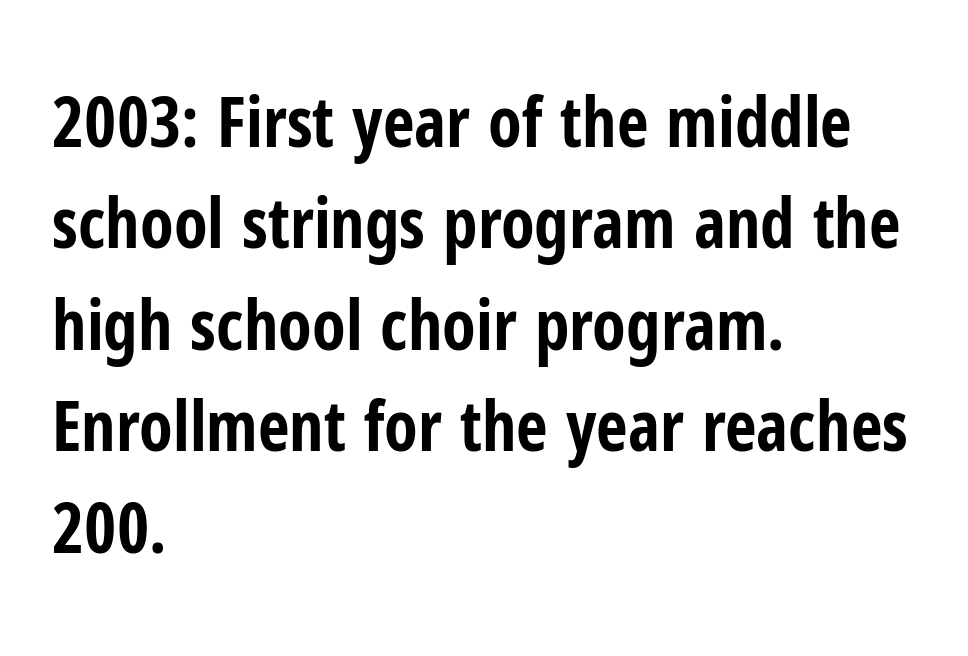
Q: Is the text bold? A: Yes.
Q: Is the text italic (slanted)? A: No, it is upright.
Q: Is the typeface a serif or a sans-serif typeface? A: Sans-serif.
Q: Is the text underlined? A: No.
Q: How is the paragraph aligned? A: Left-aligned.
Q: Is the spacing between letters normal or unusually wide? A: Normal.
Q: Is the spacing between lines tight, normal or loose? A: Normal.
Q: Width (condensed, normal, or wide)? A: Condensed.
Q: Stroke contrast? A: Low.
Q: x-height? A: Medium.
Q: Monospaced? A: No.
